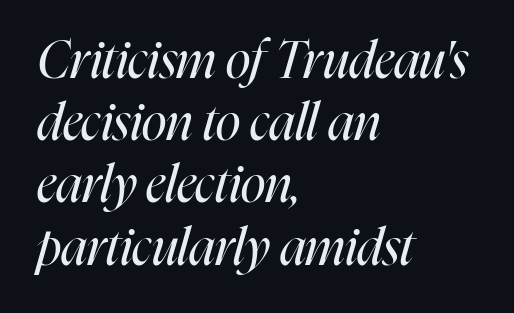
The image shows 51 px regular-weight, condensed type, italic (leaning right); set left-aligned, line spacing 1.22x, normal letter spacing, not underlined; high stroke contrast and a medium x-height.
